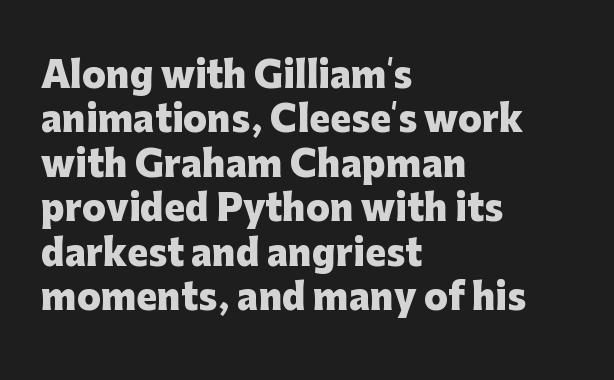
Q: Is the text bold? A: Yes.
Q: Is the text italic (slanted)? A: No, it is upright.
Q: Is the typeface a serif or a sans-serif typeface? A: Sans-serif.
Q: Is the text underlined? A: No.
Q: How is the paragraph aligned? A: Left-aligned.
Q: Is the spacing between letters normal or unusually wide? A: Normal.
Q: Is the spacing between lines tight, normal or loose? A: Normal.
Q: Width (condensed, normal, or wide)? A: Normal.
Q: Stroke contrast? A: Low.
Q: x-height? A: Medium.
Q: Monospaced? A: No.
